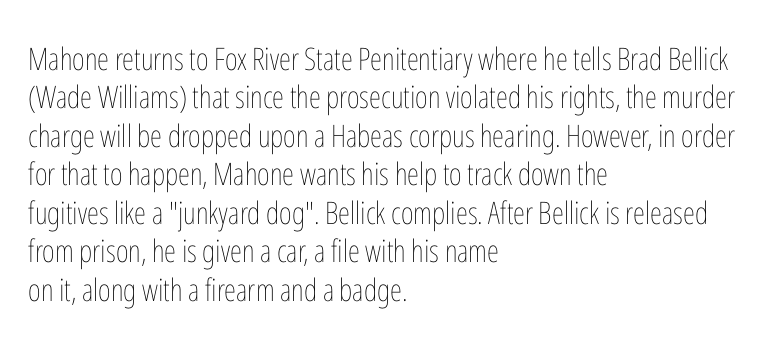
Q: Is the text bold? A: No.
Q: Is the text italic (slanted)? A: No, it is upright.
Q: Is the text underlined? A: No.
Q: How is the paragraph aligned? A: Left-aligned.
Q: Is the spacing between letters normal or unusually wide? A: Normal.
Q: Width (condensed, normal, or wide)? A: Condensed.
Q: Stroke contrast? A: Low.
Q: x-height? A: Medium.
Q: Monospaced? A: No.
